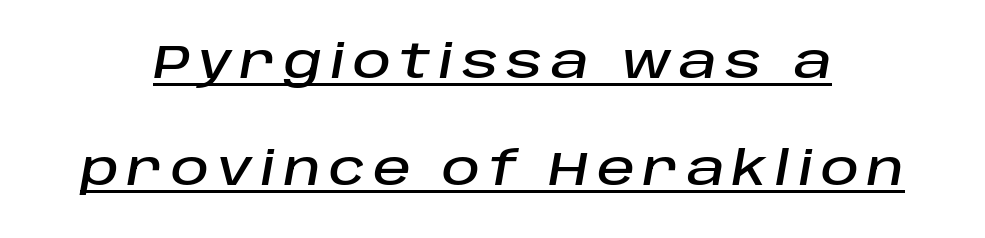
The image shows 47 px text type, italic (leaning right); set centered, loose line spacing (2.28x), underlined; low stroke contrast and a large x-height.
